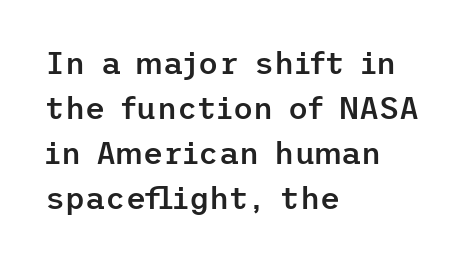
{"serif": "no", "italic": "no", "bold": "semi", "weight": "semibold", "width": "normal", "stroke_contrast": "low", "x_height": "medium", "underline": "no", "align": "left", "line_spacing": "normal", "line_spacing_ratio": 1.45, "letter_spacing": "normal", "letter_spacing_em": 0.0, "glyph_px": 31}
